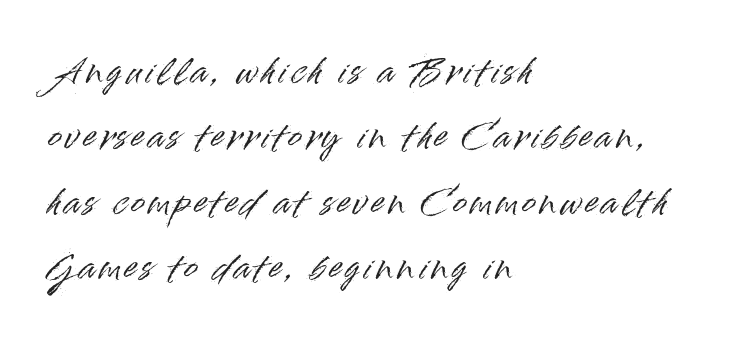
These lines are rendered in a variable-pitch font. This sample is left-justified, so line endings fall wherever the words run out. The glyphs in this specimen are sans serif. The leading is generous, giving the passage an open texture. Check the space under the baseline: it is left empty.
